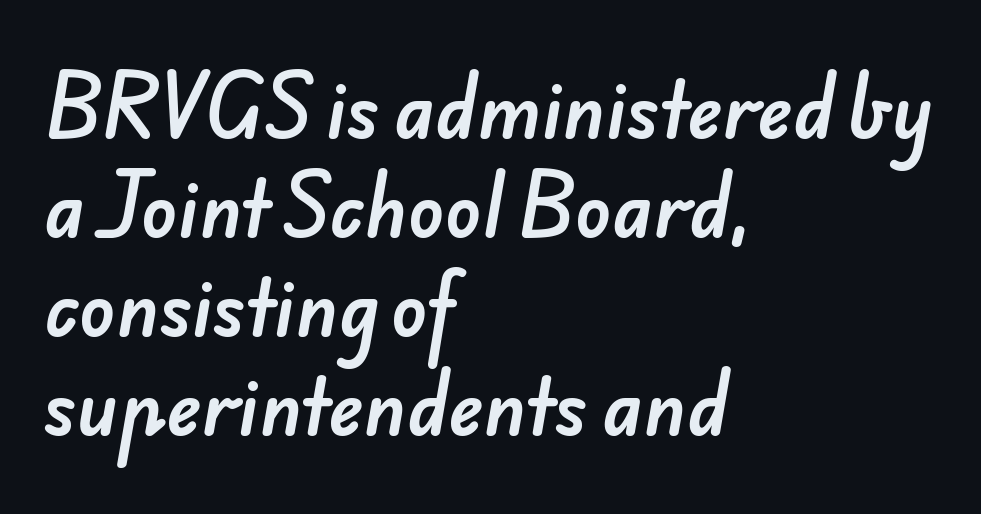
The face used here is proportionally spaced, like ordinary book or web type. Type style note: lacks serifs. Vertical spacing — default. Caption: multi-line text, flush left, ragged right. Look at the tracking — it's just the regular setting, nothing added.
